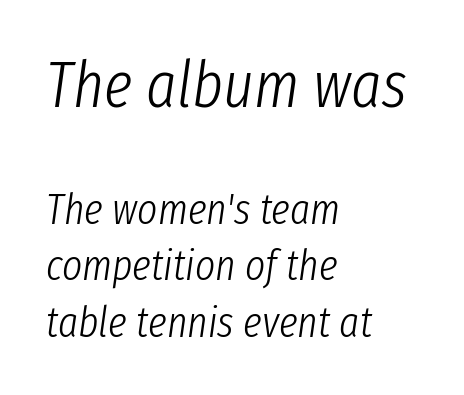
Typeset ragged right — the left edge is the straight one. Letter spacing: default. The face used here is proportionally spaced, like ordinary book or web type. In this sample the first text group is rendered at the bigger scale.
